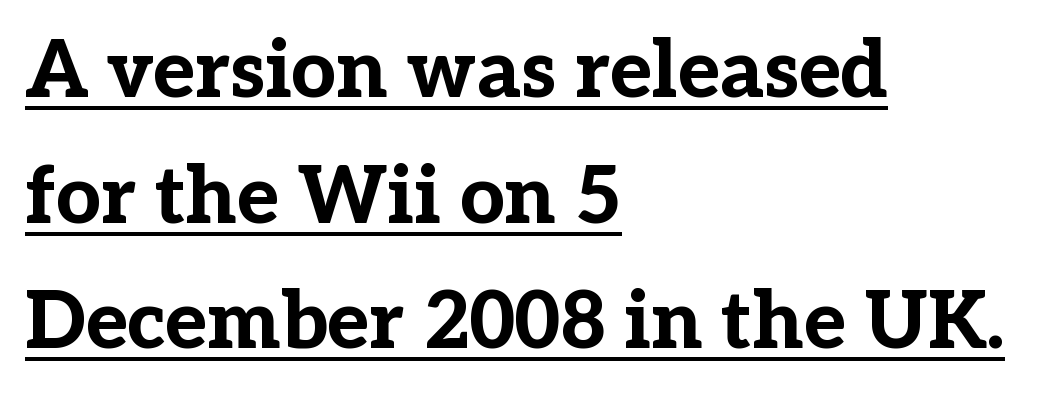
Q: Is the text bold? A: Yes.
Q: Is the text italic (slanted)? A: No, it is upright.
Q: Is the typeface a serif or a sans-serif typeface? A: Serif.
Q: Is the text underlined? A: Yes.
Q: How is the paragraph aligned? A: Left-aligned.
Q: Is the spacing between letters normal or unusually wide? A: Normal.
Q: Is the spacing between lines tight, normal or loose? A: Normal.
Q: Width (condensed, normal, or wide)? A: Normal.
Q: Stroke contrast? A: Low.
Q: x-height? A: Medium.
Q: Monospaced? A: No.
